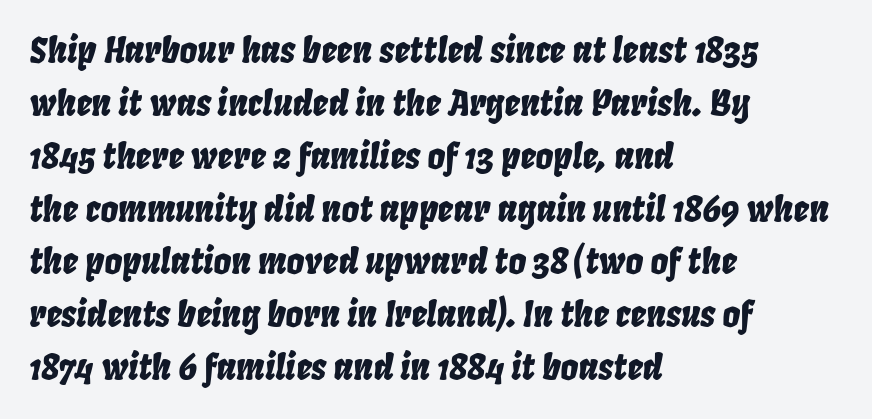
The image shows 35 px condensed type, italic (leaning right); set left-aligned, normal line spacing (1.51x), normal letter spacing, not underlined; low stroke contrast and a large x-height.
